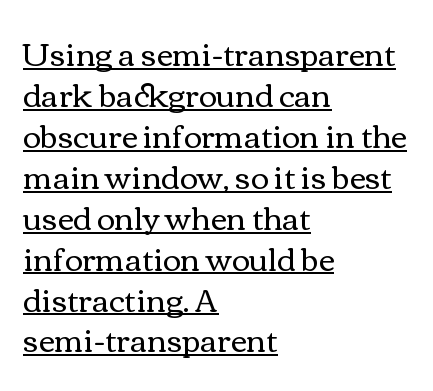
{"italic": "no", "bold": "no", "weight": "regular", "width": "wide", "x_height": "medium", "monospaced": "no", "underline": "yes", "align": "left", "line_spacing": "normal", "line_spacing_ratio": 1.32, "letter_spacing": "normal", "letter_spacing_em": 0.0, "glyph_px": 31}
